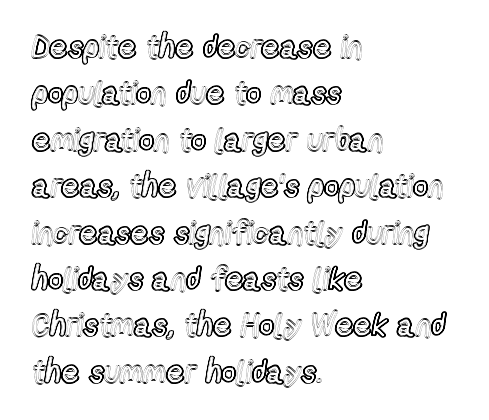
{"width": "condensed", "x_height": "medium", "monospaced": "no", "underline": "no", "align": "left", "line_spacing": "normal", "line_spacing_ratio": 1.45, "letter_spacing": "normal", "letter_spacing_em": 0.0, "glyph_px": 32}
